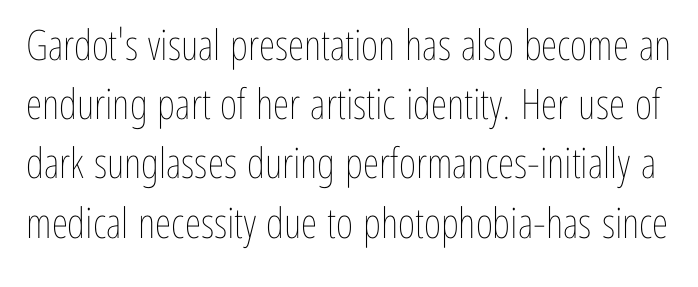
Q: Is the text bold? A: No.
Q: Is the text italic (slanted)? A: No, it is upright.
Q: Is the text underlined? A: No.
Q: Is the spacing between letters normal or unusually wide? A: Normal.
Q: Is the spacing between lines tight, normal or loose? A: Normal.
Q: Width (condensed, normal, or wide)? A: Condensed.
Q: Stroke contrast? A: Low.
Q: x-height? A: Medium.
Q: Monospaced? A: No.
